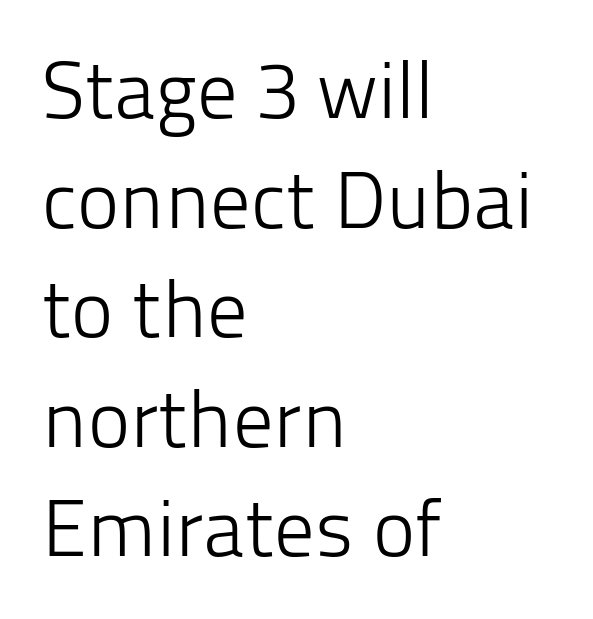
{"serif": "no", "italic": "no", "bold": "no", "weight": "light", "width": "normal", "stroke_contrast": "low", "x_height": "medium", "monospaced": "no", "underline": "no", "align": "left", "line_spacing": "normal", "line_spacing_ratio": 1.37, "letter_spacing": "normal", "letter_spacing_em": 0.0, "glyph_px": 80}
